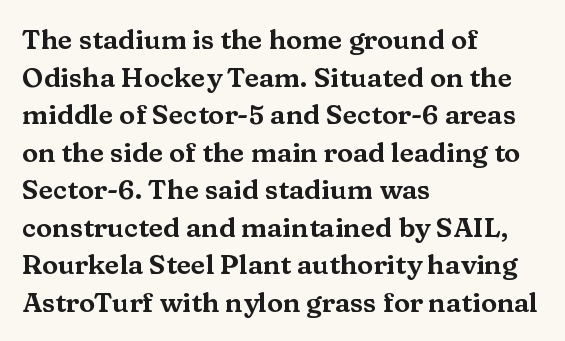
Plain, unruled lines of type. The lines in this sample share a left origin and differ only in where they stop. The specimen reads as upright at a glance. Letter spacing: default. If you measured baseline to baseline, you'd find a middling distance.
